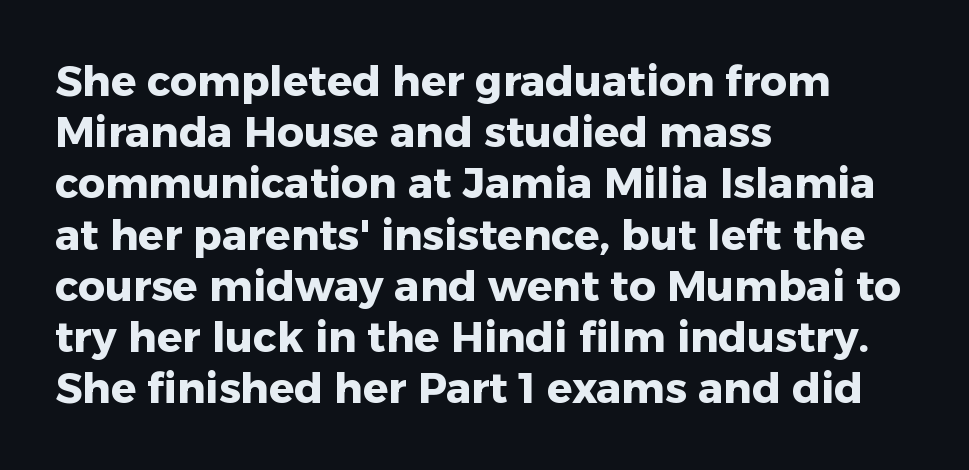
The image shows 42 px heavy sans-serif type, upright; set left-aligned, line spacing 1.22x, normal letter spacing, not underlined; low stroke contrast and a medium x-height.
